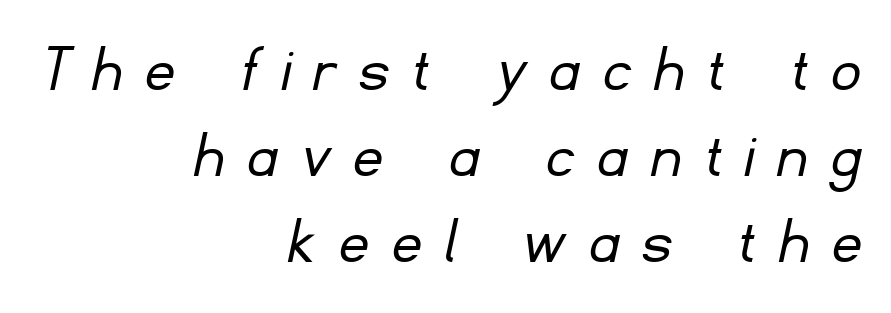
Q: Is the text bold? A: No.
Q: Is the typeface a serif or a sans-serif typeface? A: Sans-serif.
Q: Is the text underlined? A: No.
Q: How is the paragraph aligned? A: Right-aligned.
Q: Is the spacing between letters normal or unusually wide? A: Unusually wide.
Q: Width (condensed, normal, or wide)? A: Normal.
Q: Stroke contrast? A: Low.
Q: x-height? A: Small.
Q: Monospaced? A: No.
